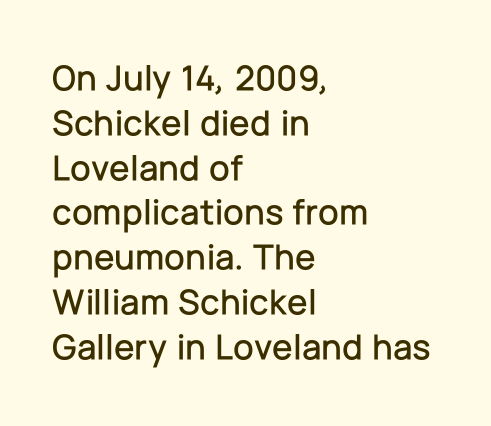
{"serif": "no", "italic": "no", "width": "normal", "stroke_contrast": "low", "x_height": "medium", "monospaced": "no", "underline": "no", "align": "left", "line_spacing_ratio": 1.21, "letter_spacing": "normal", "letter_spacing_em": 0.0, "glyph_px": 37}
